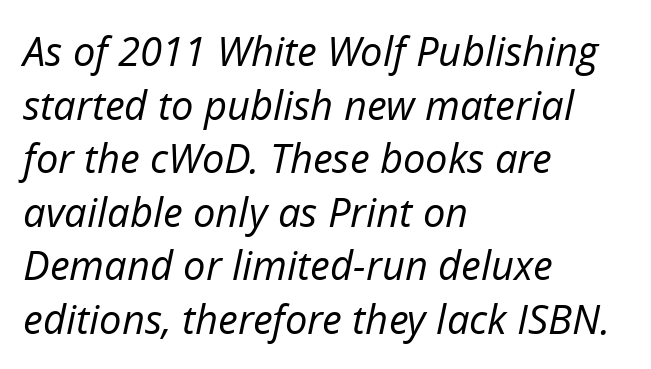
Horizontal alignment here is leftward, the default for most running prose. Descender tails drop into unmarked territory. The face used here has a pronounced slope to its letters. Proportional: the letters do not fall into vertical columns. The rendering keeps characters at their native spacing.
